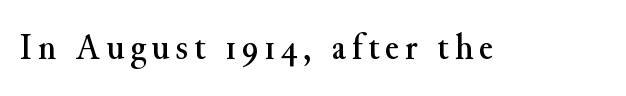
{"serif": "yes", "italic": "no", "width": "normal", "stroke_contrast": "medium", "x_height": "small", "monospaced": "no", "underline": "no", "glyph_px": 38}
